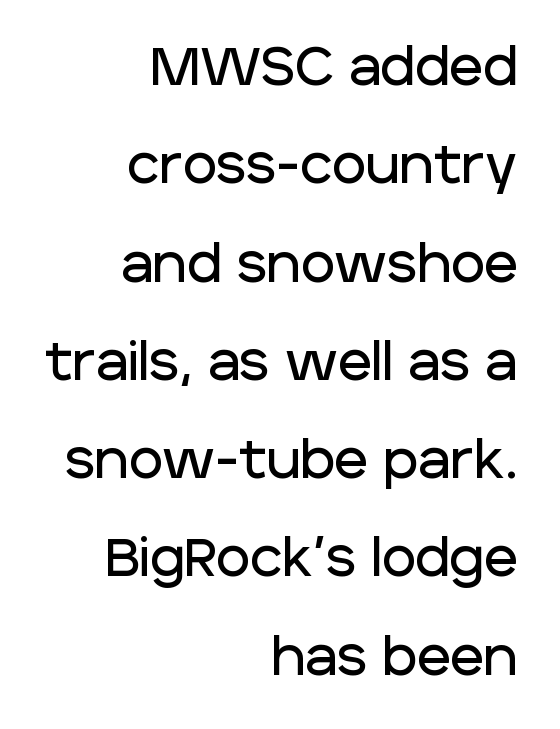
The image shows 52 px sans-serif type, upright; set right-aligned, line spacing 1.89x, normal letter spacing, not underlined; low stroke contrast and a large x-height.
